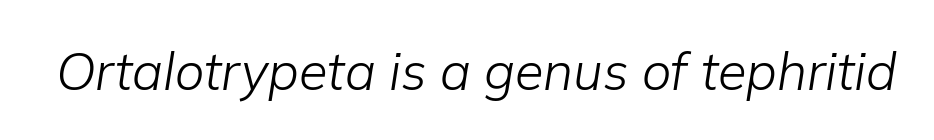
The image shows 52 px light type, italic (leaning right); set normal letter spacing, not underlined; low stroke contrast and a medium x-height.
